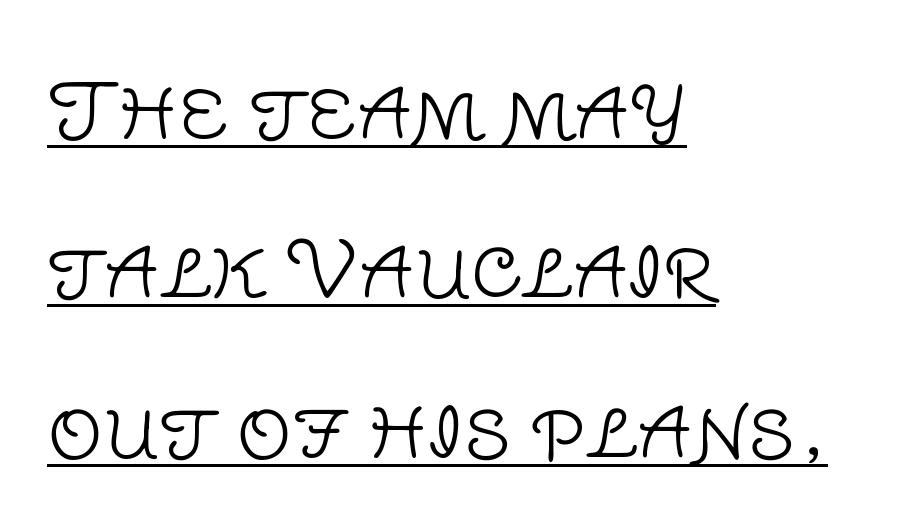
Q: Is the text bold? A: No.
Q: Is the text italic (slanted)? A: Yes.
Q: Is the typeface a serif or a sans-serif typeface? A: Sans-serif.
Q: Is the text underlined? A: Yes.
Q: How is the paragraph aligned? A: Left-aligned.
Q: Is the spacing between letters normal or unusually wide? A: Normal.
Q: Is the spacing between lines tight, normal or loose? A: Loose.
Q: Width (condensed, normal, or wide)? A: Normal.
Q: Stroke contrast? A: Low.
Q: x-height? A: Large.
Q: Monospaced? A: No.
